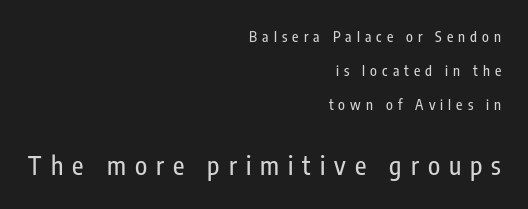
{"italic": "no", "underline": "no", "align": "right", "line_spacing": "loose", "line_spacing_ratio": 2.44, "letter_spacing": "wide", "letter_spacing_em": 0.36, "larger_block": "second", "size_ratio": 1.79, "glyph_px": 25}
